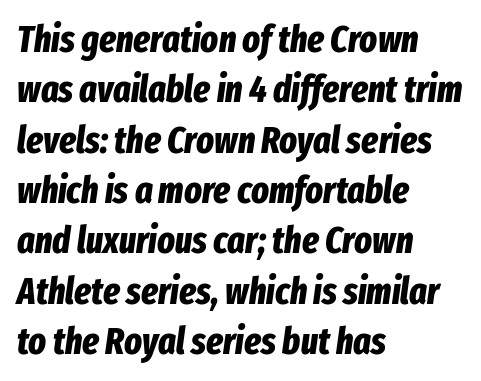
The image shows 37 px bold, condensed type, italic (leaning right); set left-aligned, normal line spacing (1.36x), normal letter spacing, not underlined; low stroke contrast and a medium x-height.
